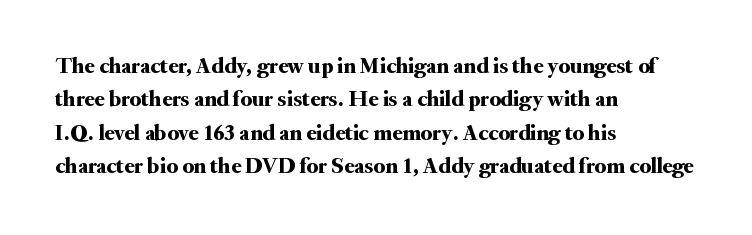
The image shows 23 px text type, upright; set left-aligned, normal line spacing (1.45x), normal letter spacing, not underlined.
